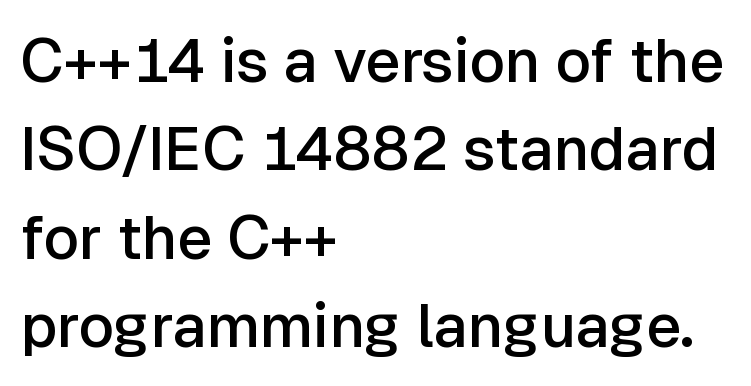
Q: Is the text bold? A: Semi-bold.
Q: Is the text italic (slanted)? A: No, it is upright.
Q: Is the typeface a serif or a sans-serif typeface? A: Sans-serif.
Q: Is the text underlined? A: No.
Q: How is the paragraph aligned? A: Left-aligned.
Q: Is the spacing between letters normal or unusually wide? A: Normal.
Q: Is the spacing between lines tight, normal or loose? A: Normal.
Q: Width (condensed, normal, or wide)? A: Normal.
Q: Stroke contrast? A: Low.
Q: x-height? A: Medium.
Q: Monospaced? A: No.
